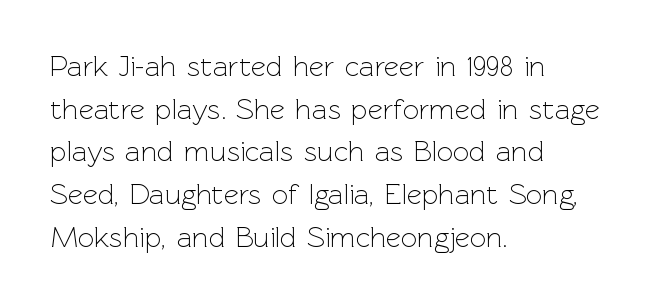
The axis of the letterforms is exactly vertical. Stems and bowls with no extra thickness — not bold. Each new line begins a customary step beneath the previous one. In terms of letterform style, serifs are entirely absent. The letters advance in unequal steps, a hallmark of proportional type. In CSS terms this would be text-align: left.
